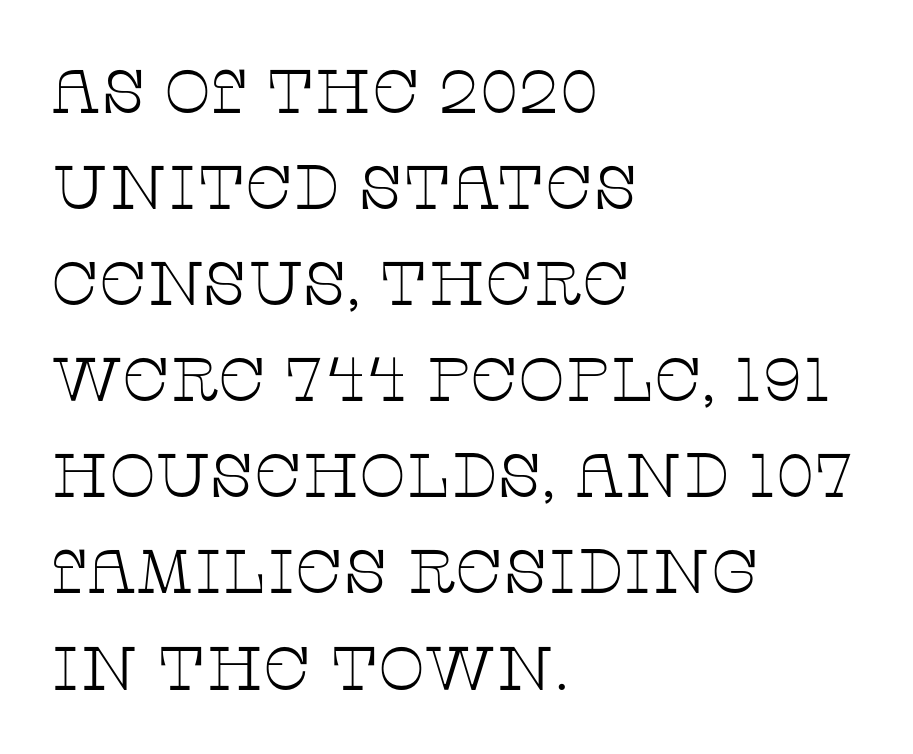
Q: Is the text bold? A: No.
Q: Is the text italic (slanted)? A: No, it is upright.
Q: Is the typeface a serif or a sans-serif typeface? A: Serif.
Q: Is the text underlined? A: No.
Q: How is the paragraph aligned? A: Left-aligned.
Q: Is the spacing between letters normal or unusually wide? A: Normal.
Q: Is the spacing between lines tight, normal or loose? A: Normal.
Q: Width (condensed, normal, or wide)? A: Wide.
Q: Stroke contrast? A: Low.
Q: x-height? A: Large.
Q: Monospaced? A: No.
